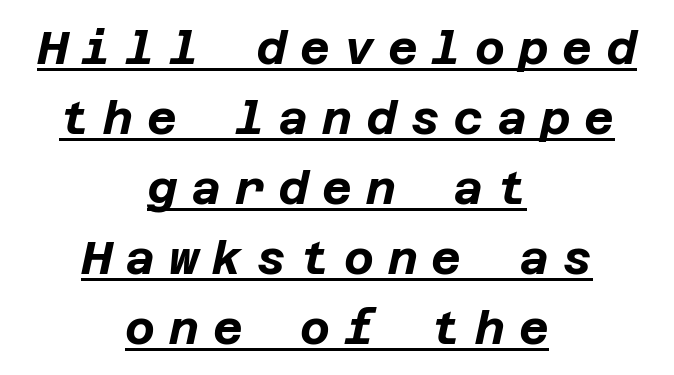
The image shows 46 px bold type, italic (leaning right); set centered, normal line spacing (1.52x), unusually wide letter spacing (+0.3 em), underlined; low stroke contrast and a large x-height.
